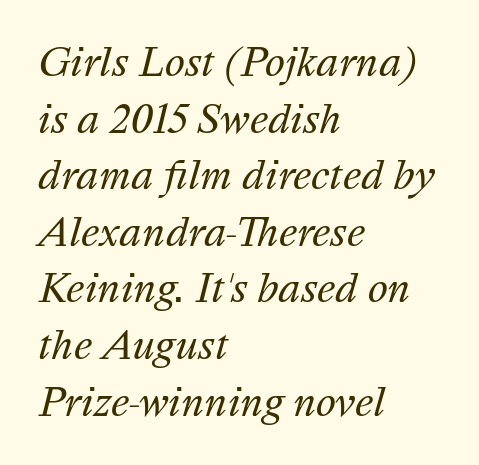
Students, observe: this is what conventionally led text looks like. The passage shown is not underscored anywhere. You could not count columns in this text — the font is proportionally spaced. Tall strokes in this sample are angled rather than plumb.
